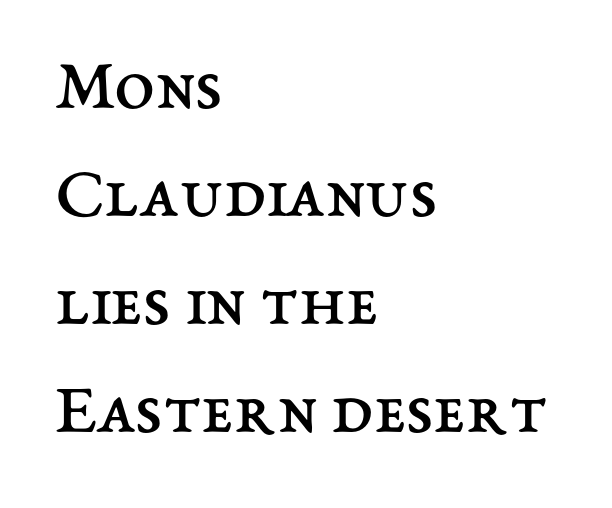
The image shows 73 px regular-weight type, upright; set left-aligned, normal line spacing (1.48x), normal letter spacing, not underlined; medium stroke contrast and a medium x-height.
